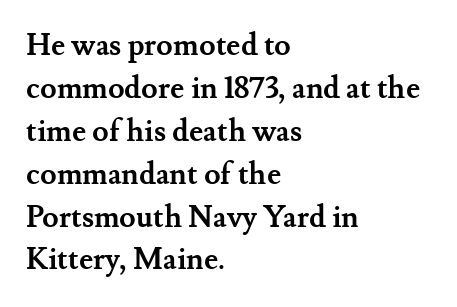
{"serif": "yes", "italic": "no", "bold": "yes", "weight": "semibold", "width": "normal", "stroke_contrast": "medium", "x_height": "small", "monospaced": "no", "underline": "no", "align": "left", "line_spacing": "normal", "line_spacing_ratio": 1.43, "letter_spacing": "normal", "letter_spacing_em": 0.0, "glyph_px": 30}
